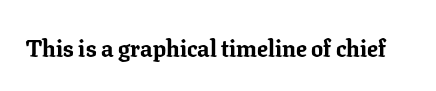
The image shows 24 px bold type, upright; set normal letter spacing, not underlined.
